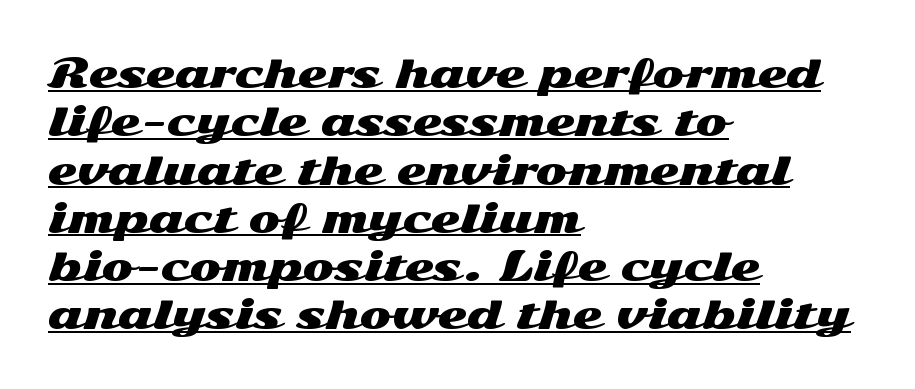
{"serif": "no", "width": "wide", "stroke_contrast": "medium", "x_height": "medium", "monospaced": "no", "underline": "yes", "align": "left", "line_spacing": "normal", "line_spacing_ratio": 1.27, "letter_spacing": "normal", "letter_spacing_em": 0.0, "glyph_px": 38}
